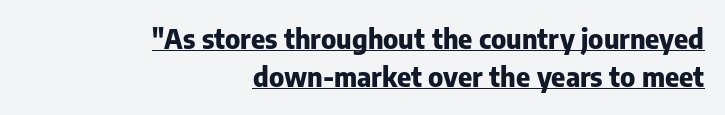
{"italic": "no", "bold": "yes", "underline": "yes", "align": "right", "line_spacing": "normal", "line_spacing_ratio": 1.42, "letter_spacing": "normal", "letter_spacing_em": 0.0, "glyph_px": 27}
